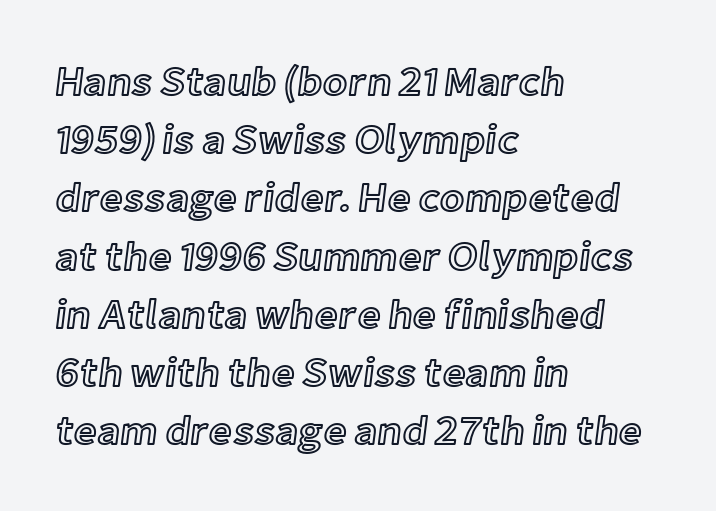
The image shows 41 px text type; set left-aligned, normal line spacing (1.42x), normal letter spacing, not underlined; a medium x-height.
